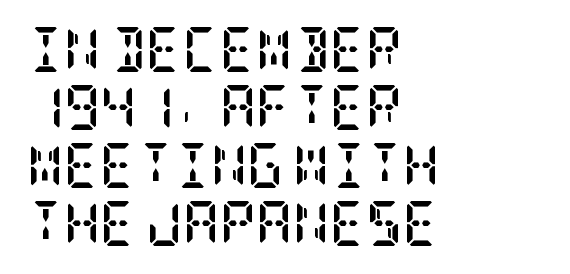
Q: Is the text bold? A: Yes.
Q: Is the text italic (slanted)? A: No, it is upright.
Q: Is the typeface a serif or a sans-serif typeface? A: Serif.
Q: Is the text underlined? A: No.
Q: How is the paragraph aligned? A: Left-aligned.
Q: Is the spacing between letters normal or unusually wide? A: Normal.
Q: Is the spacing between lines tight, normal or loose? A: Normal.
Q: Width (condensed, normal, or wide)? A: Condensed.
Q: Stroke contrast? A: Low.
Q: x-height? A: Large.
